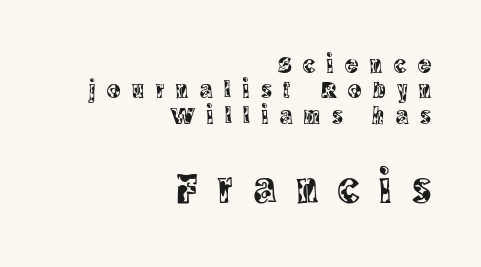
{"serif": "yes", "italic": "no", "width": "condensed", "x_height": "large", "monospaced": "no", "underline": "no", "align": "right", "line_spacing": "tight", "line_spacing_ratio": 1.02, "letter_spacing": "wide", "letter_spacing_em": 0.47, "larger_block": "second", "size_ratio": 1.76, "glyph_px": 44}
